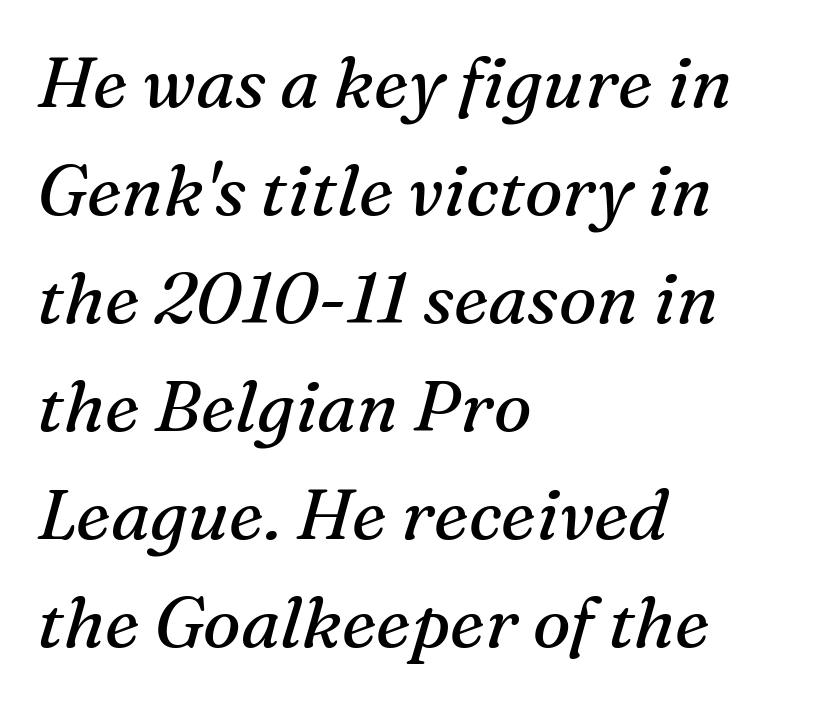
Q: Is the text bold? A: No.
Q: Is the text italic (slanted)? A: Yes, it leans right by about 16 degrees.
Q: Is the typeface a serif or a sans-serif typeface? A: Serif.
Q: Is the text underlined? A: No.
Q: How is the paragraph aligned? A: Left-aligned.
Q: Is the spacing between letters normal or unusually wide? A: Normal.
Q: Is the spacing between lines tight, normal or loose? A: Normal.
Q: Width (condensed, normal, or wide)? A: Normal.
Q: Stroke contrast? A: Medium.
Q: x-height? A: Medium.
Q: Monospaced? A: No.
